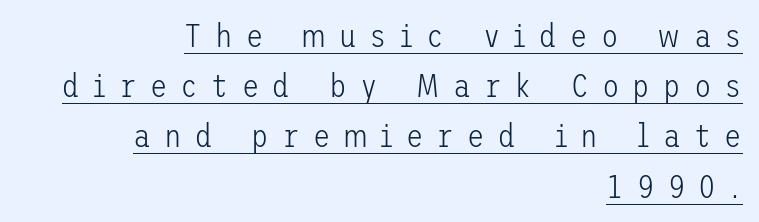
Q: Is the text bold? A: No.
Q: Is the text italic (slanted)? A: No, it is upright.
Q: Is the typeface a serif or a sans-serif typeface? A: Sans-serif.
Q: Is the text underlined? A: Yes.
Q: How is the paragraph aligned? A: Right-aligned.
Q: Is the spacing between letters normal or unusually wide? A: Unusually wide.
Q: Is the spacing between lines tight, normal or loose? A: Normal.
Q: Width (condensed, normal, or wide)? A: Normal.
Q: Stroke contrast? A: Low.
Q: x-height? A: Medium.
